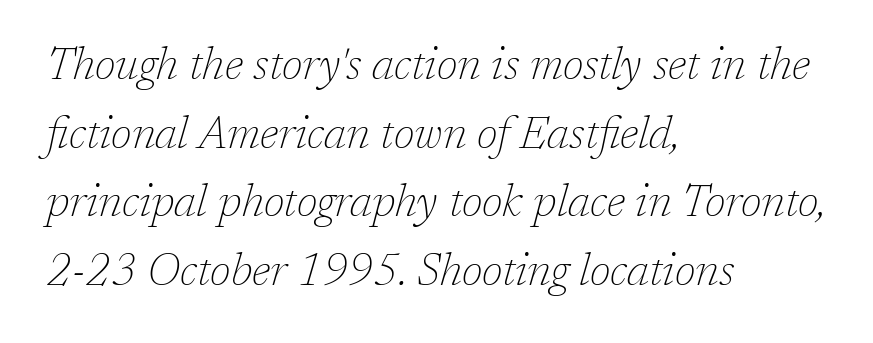
The image shows 44 px thin serif type, italic (leaning right); set left-aligned, normal line spacing (1.56x), normal letter spacing, not underlined; low stroke contrast and a medium x-height.
